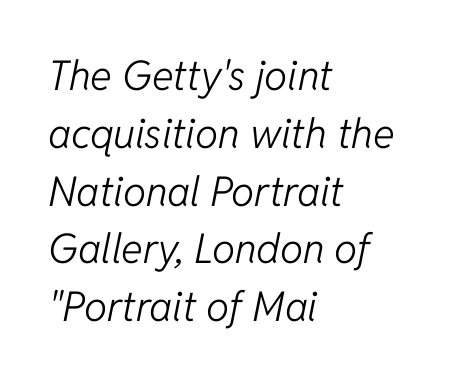
The text carries the slant typical of an italic or oblique font. Horizontal alignment here is leftward, the default for most running prose. No word sits above an underline. Interline gaps are of average width in this sample.
